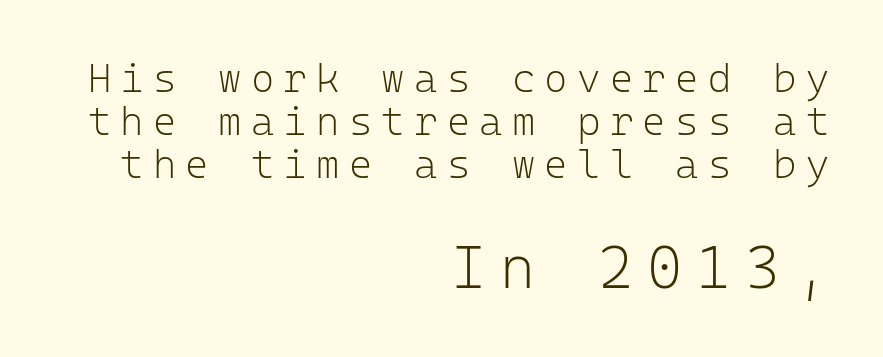
Note the uniform advance width — an 'i' takes as much space as an 'm'. Each row of text sits above clean, open space. The block sitting lower on the canvas is the one with enlarged characters. The paragraph has a hard right edge and a soft left edge. Compared with a typical body face, this is equally light or lighter still. The block of text is dense from top to bottom, with scant space between rows.
